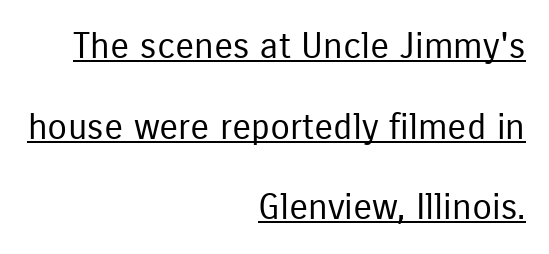
The image shows 36 px regular-weight, condensed sans-serif type, upright; set right-aligned, loose line spacing (2.24x), normal letter spacing, underlined; low stroke contrast and a medium x-height.
